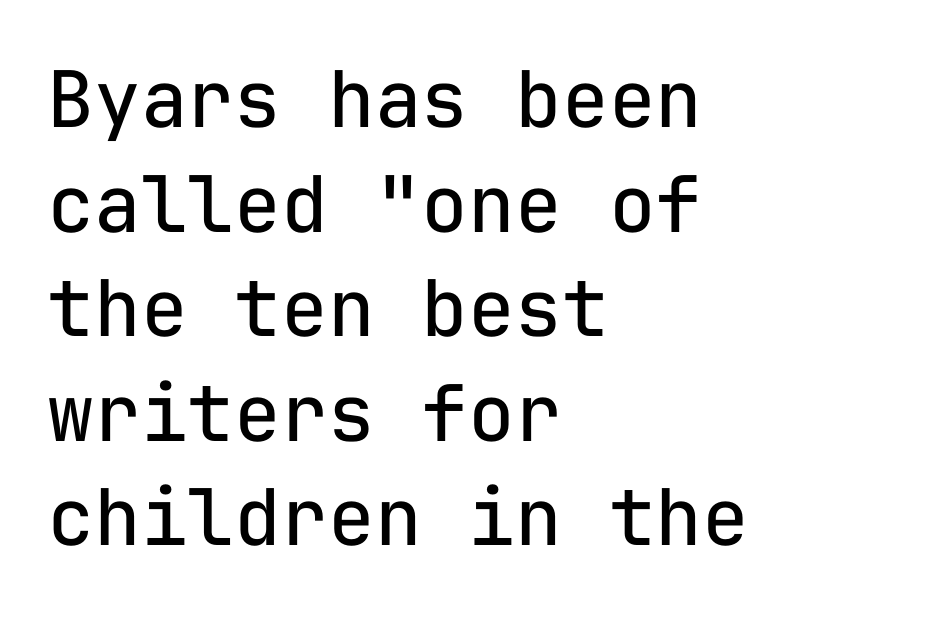
Q: Is the text bold? A: No.
Q: Is the text italic (slanted)? A: No, it is upright.
Q: Is the typeface a serif or a sans-serif typeface? A: Sans-serif.
Q: Is the text underlined? A: No.
Q: How is the paragraph aligned? A: Left-aligned.
Q: Is the spacing between letters normal or unusually wide? A: Normal.
Q: Is the spacing between lines tight, normal or loose? A: Normal.
Q: Width (condensed, normal, or wide)? A: Normal.
Q: Stroke contrast? A: Low.
Q: x-height? A: Medium.
Q: Monospaced? A: Yes.
